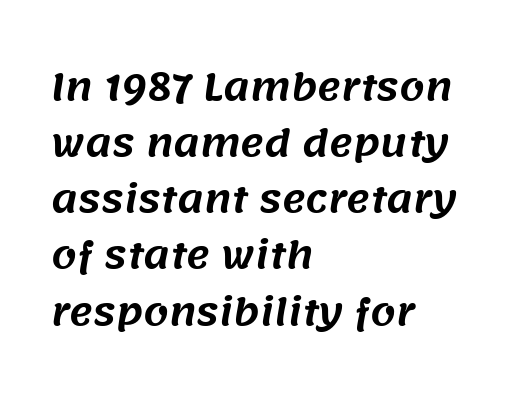
{"serif": "no", "width": "normal", "stroke_contrast": "medium", "x_height": "large", "monospaced": "no", "underline": "no", "align": "left", "line_spacing": "normal", "line_spacing_ratio": 1.56, "letter_spacing": "normal", "letter_spacing_em": 0.0, "glyph_px": 36}
